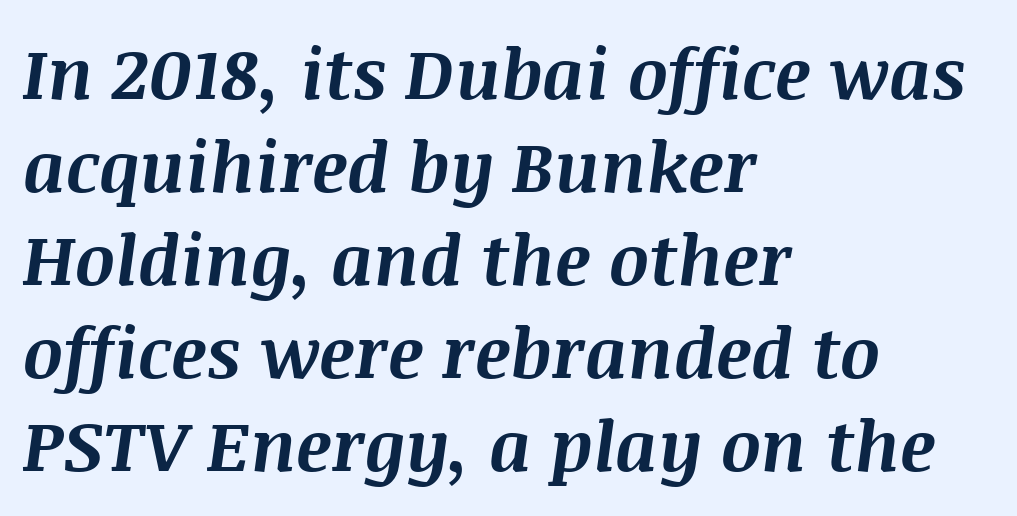
The image shows 70 px bold type, italic (leaning right); set left-aligned, normal line spacing (1.33x), normal letter spacing, not underlined; medium stroke contrast and a large x-height.
